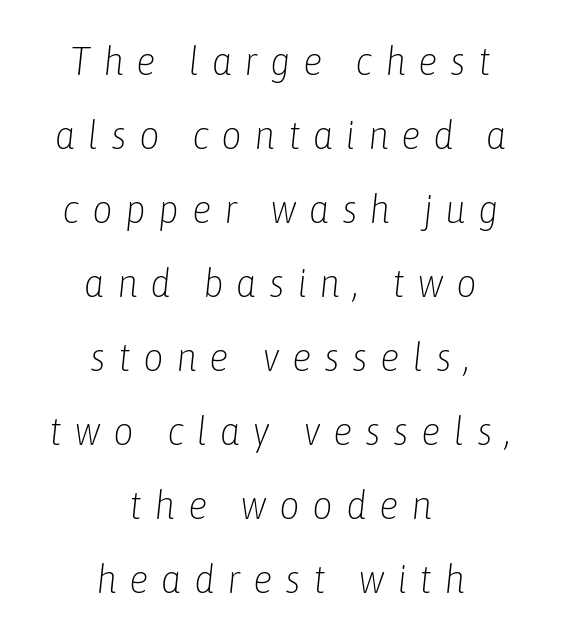
Q: Is the text bold? A: No.
Q: Is the text italic (slanted)? A: Yes, it leans right by about 6 degrees.
Q: Is the text underlined? A: No.
Q: How is the paragraph aligned? A: Centered.
Q: Is the spacing between letters normal or unusually wide? A: Unusually wide.
Q: Width (condensed, normal, or wide)? A: Condensed.
Q: Stroke contrast? A: Low.
Q: x-height? A: Medium.
Q: Monospaced? A: No.
